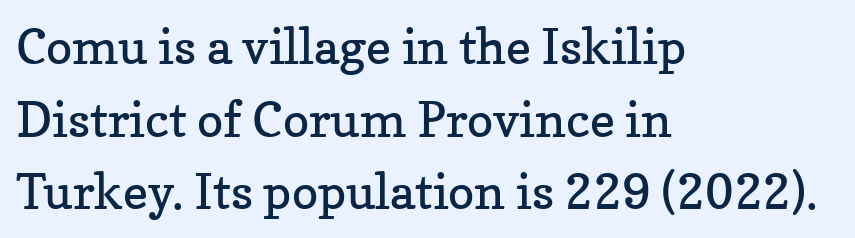
{"serif": "yes", "italic": "no", "bold": "no", "weight": "regular", "width": "normal", "stroke_contrast": "low", "x_height": "medium", "monospaced": "no", "underline": "no", "align": "left", "line_spacing": "normal", "line_spacing_ratio": 1.48, "letter_spacing": "normal", "letter_spacing_em": 0.0, "glyph_px": 49}
